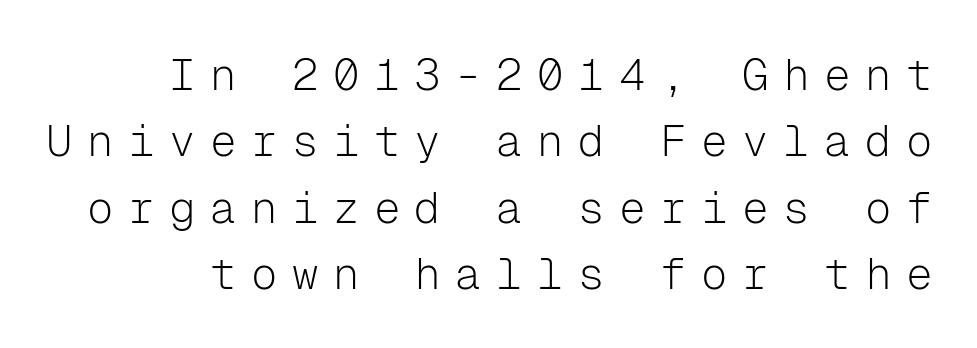
The image shows 44 px light sans-serif type, upright, monospaced; set normal line spacing (1.51x), unusually wide letter spacing (+0.33 em), not underlined; low stroke contrast and a medium x-height.
